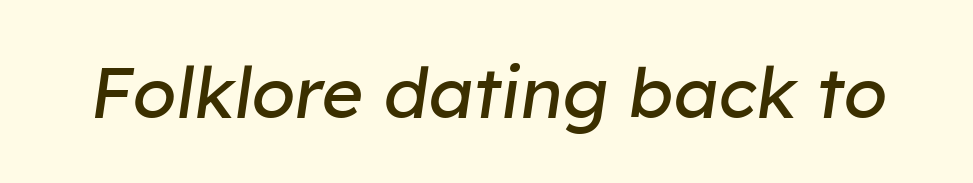
The rendering uses natural spacing where letterforms have individual widths. Weight: not bold — regular or lighter. Looking at the ascenders, they clearly lean. No word sits above an underline. Each word holds together tightly as a unit, with standard inter-letter gaps.
